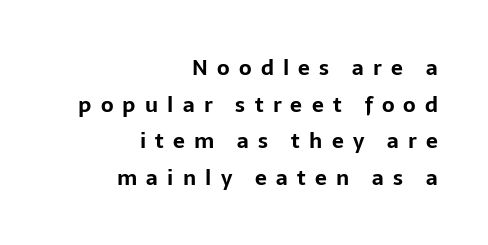
{"italic": "no", "bold": "yes", "underline": "no", "align": "right", "line_spacing_ratio": 1.74, "letter_spacing": "wide", "letter_spacing_em": 0.44, "glyph_px": 21}
